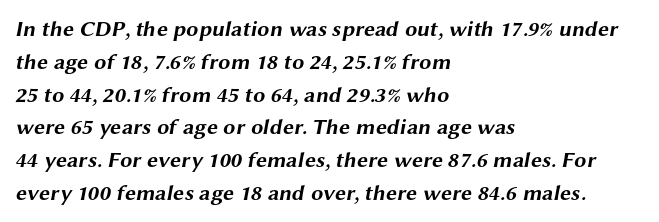
The horizontal fit of the characters is conventional and even. Every row of glyphs begins at an identical x-position on the left. Descenders are the only things crossing below the line. The leading is moderate, giving the passage an even texture. Heavy-handed strokes throughout: this text is bold.
